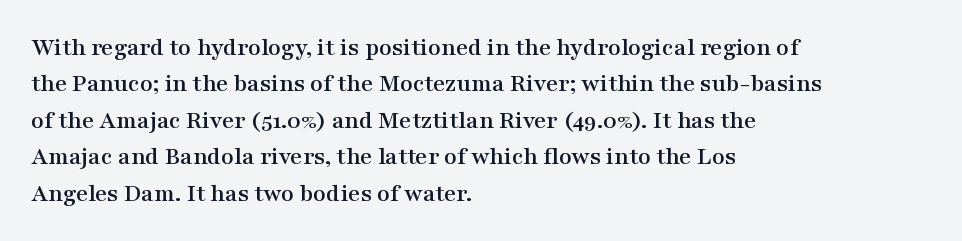
Each line starts at the same left margin while the right side varies. There is no visible air inserted between adjacent glyphs. Baseline-to-baseline distance is the conventional proportion of letter height. No italicization has been applied; the sample stays upright.
